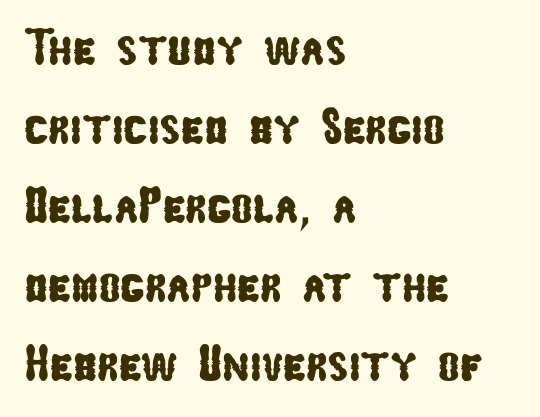
The paragraph shown leans on its left margin. The specimen omits any rule beneath the text block's lines. Note: no serifs on the glyphs. The space between consecutive lines is moderate.
